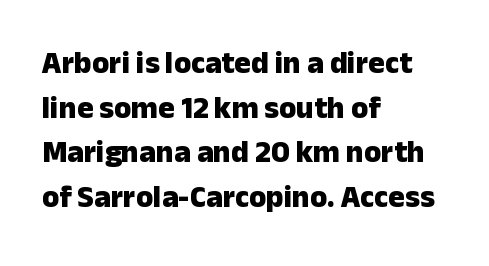
The image shows 31 px heavy sans-serif type, upright; set left-aligned, normal line spacing (1.44x), normal letter spacing, not underlined; low stroke contrast and a medium x-height.
